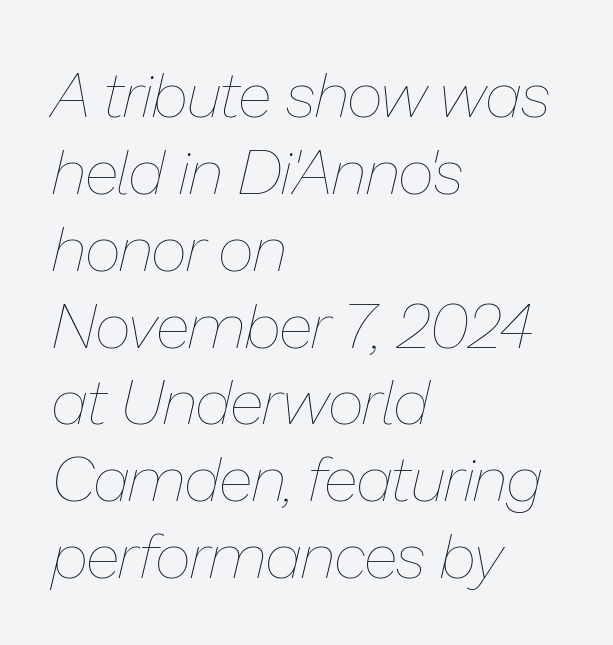
{"italic": "yes", "lean": "right", "slant_degrees": 13, "bold": "no", "weight": "thin", "width": "normal", "stroke_contrast": "low", "x_height": "medium", "monospaced": "no", "underline": "no", "align": "left", "line_spacing_ratio": 1.22, "letter_spacing": "normal", "letter_spacing_em": 0.0, "glyph_px": 63}
